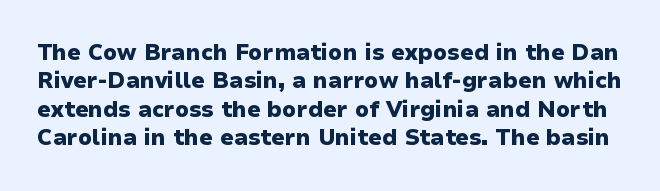
Q: Is the text bold? A: Yes.
Q: Is the text italic (slanted)? A: No, it is upright.
Q: Is the text underlined? A: No.
Q: Is the spacing between letters normal or unusually wide? A: Normal.
Q: Is the spacing between lines tight, normal or loose? A: Normal.
